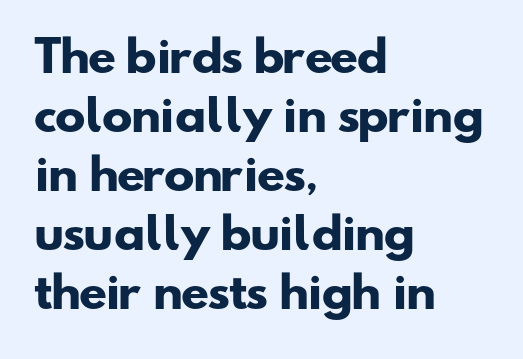
The image shows 41 px heavy, wide sans-serif type; set left-aligned, normal line spacing (1.44x), normal letter spacing, not underlined; low stroke contrast and a small x-height.
